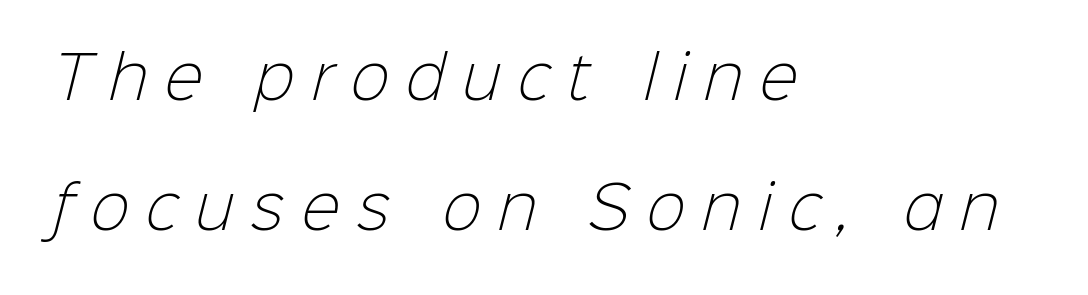
Q: Is the text bold? A: No.
Q: Is the typeface a serif or a sans-serif typeface? A: Sans-serif.
Q: Is the text underlined? A: No.
Q: How is the paragraph aligned? A: Left-aligned.
Q: Is the spacing between letters normal or unusually wide? A: Unusually wide.
Q: Is the spacing between lines tight, normal or loose? A: Loose.
Q: Width (condensed, normal, or wide)? A: Normal.
Q: Stroke contrast? A: Low.
Q: x-height? A: Medium.
Q: Monospaced? A: No.
